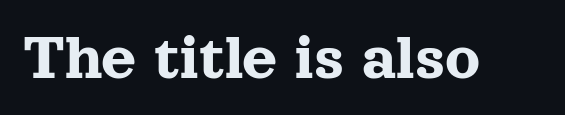
Q: Is the text italic (slanted)? A: No, it is upright.
Q: Is the typeface a serif or a sans-serif typeface? A: Serif.
Q: Is the text underlined? A: No.
Q: Is the spacing between letters normal or unusually wide? A: Normal.
Q: Width (condensed, normal, or wide)? A: Normal.
Q: x-height? A: Medium.
Q: Monospaced? A: No.
